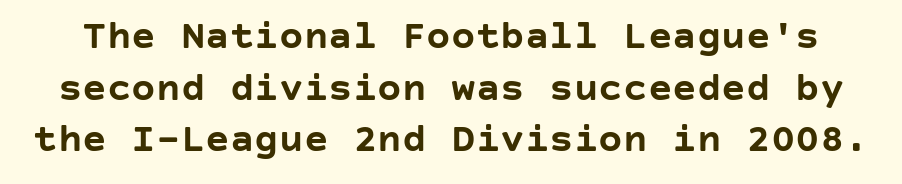
{"serif": "no", "italic": "no", "bold": "yes", "weight": "semibold", "width": "normal", "stroke_contrast": "low", "x_height": "large", "underline": "no", "line_spacing": "normal", "line_spacing_ratio": 1.26, "letter_spacing": "normal", "letter_spacing_em": 0.0, "glyph_px": 41}
